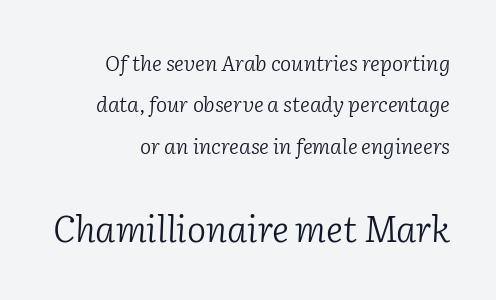
The foot of each line stays bare and open. Letters have the restrained weight of plain body copy at most. The lower block of text is set noticeably larger than the block above it. Little horizontal feet cap the strokes, marking this as serif type. Horizontal bands of white between lines are thick stripes.
